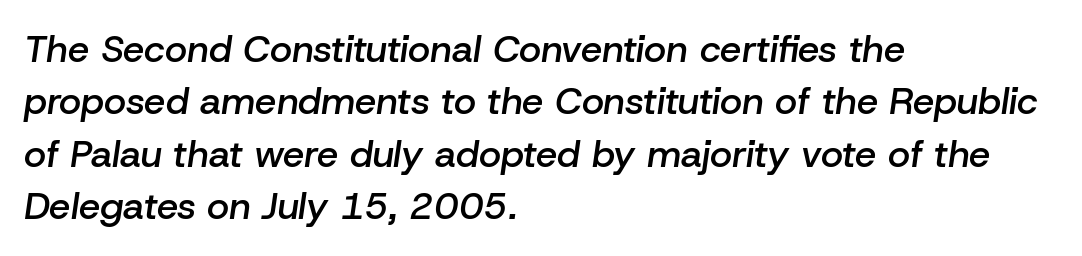
Q: Is the text bold? A: Semi-bold.
Q: Is the text italic (slanted)? A: Yes, it leans right by about 8 degrees.
Q: Is the text underlined? A: No.
Q: How is the paragraph aligned? A: Left-aligned.
Q: Is the spacing between letters normal or unusually wide? A: Normal.
Q: Is the spacing between lines tight, normal or loose? A: Normal.
Q: Width (condensed, normal, or wide)? A: Normal.
Q: Stroke contrast? A: Low.
Q: x-height? A: Medium.
Q: Monospaced? A: No.
